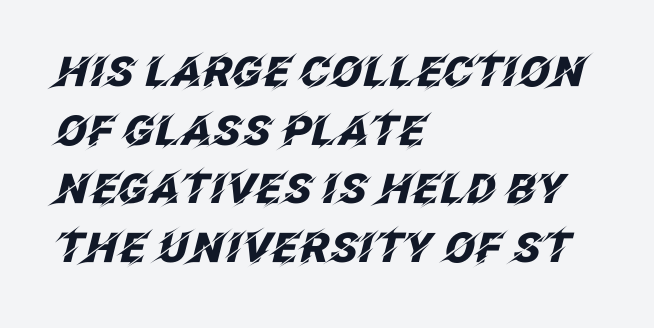
Q: Is the text bold? A: Yes.
Q: Is the text italic (slanted)? A: Yes, it leans right by about 12 degrees.
Q: Is the text underlined? A: No.
Q: How is the paragraph aligned? A: Left-aligned.
Q: Is the spacing between letters normal or unusually wide? A: Normal.
Q: Is the spacing between lines tight, normal or loose? A: Normal.
Q: Width (condensed, normal, or wide)? A: Normal.
Q: Stroke contrast? A: Low.
Q: x-height? A: Large.
Q: Monospaced? A: No.
